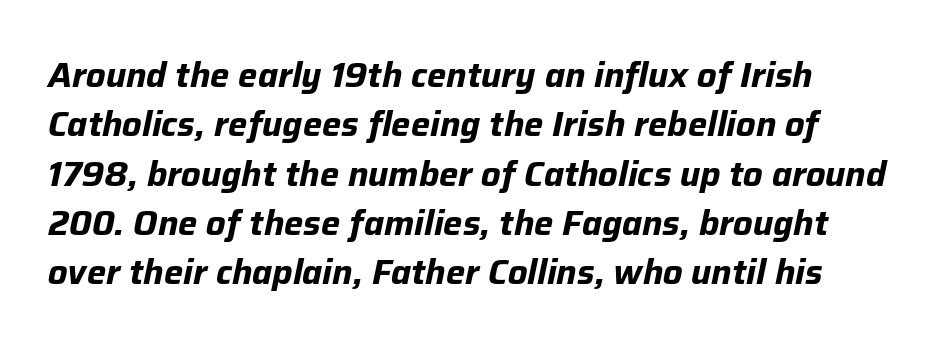
The image shows 34 px bold type, italic (leaning right); set normal line spacing (1.45x), normal letter spacing, not underlined; low stroke contrast and a medium x-height.
